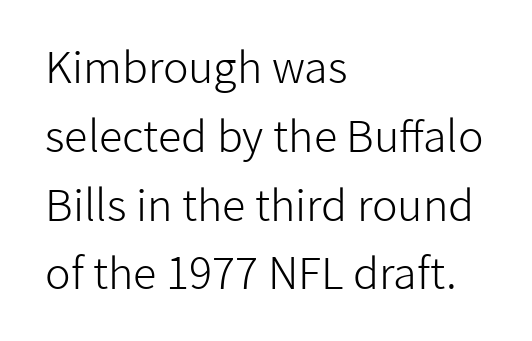
The letters stand upright; this is a roman face. The strokes carry an ordinary text weight at most. Each row of text sits above clean, open space. The passage shown is typed in a proportional face where columns would drift.
